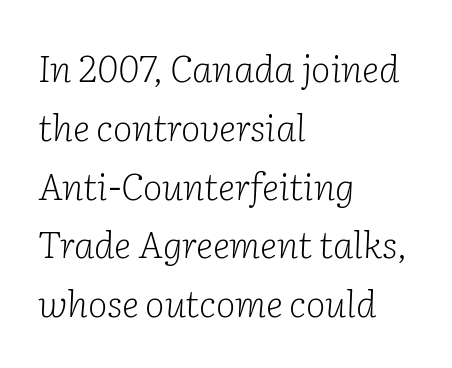
Q: Is the text bold? A: No.
Q: Is the text italic (slanted)? A: Yes, it leans right by about 2 degrees.
Q: Is the typeface a serif or a sans-serif typeface? A: Serif.
Q: Is the text underlined? A: No.
Q: How is the paragraph aligned? A: Left-aligned.
Q: Is the spacing between letters normal or unusually wide? A: Normal.
Q: Is the spacing between lines tight, normal or loose? A: Normal.
Q: Width (condensed, normal, or wide)? A: Normal.
Q: Stroke contrast? A: Low.
Q: x-height? A: Medium.
Q: Monospaced? A: No.
